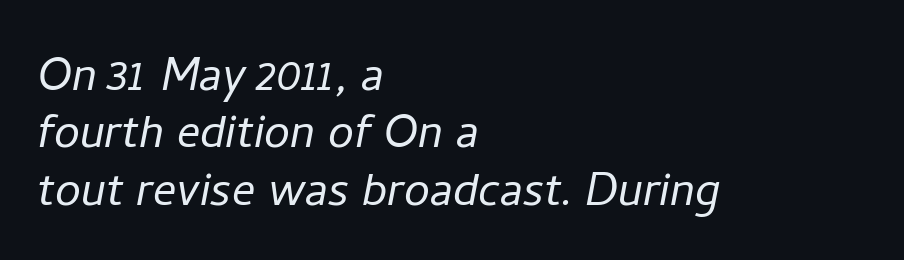
Counters stay open thanks to moderate or lighter strokes. How would I describe the line gaps? Narrow and economical. These lines stack with their left ends in a neat column. Clear beneath every line of the passage. Glyph-to-glyph distance matches everyday printed text.
